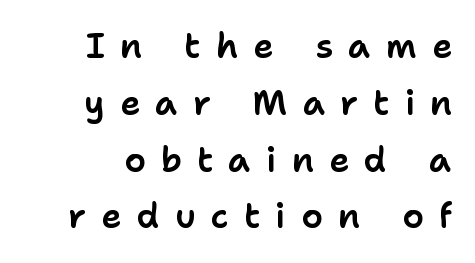
{"serif": "no", "italic": "no", "width": "normal", "stroke_contrast": "low", "x_height": "medium", "monospaced": "no", "underline": "no", "line_spacing": "normal", "line_spacing_ratio": 1.67, "letter_spacing": "wide", "letter_spacing_em": 0.45, "glyph_px": 34}
